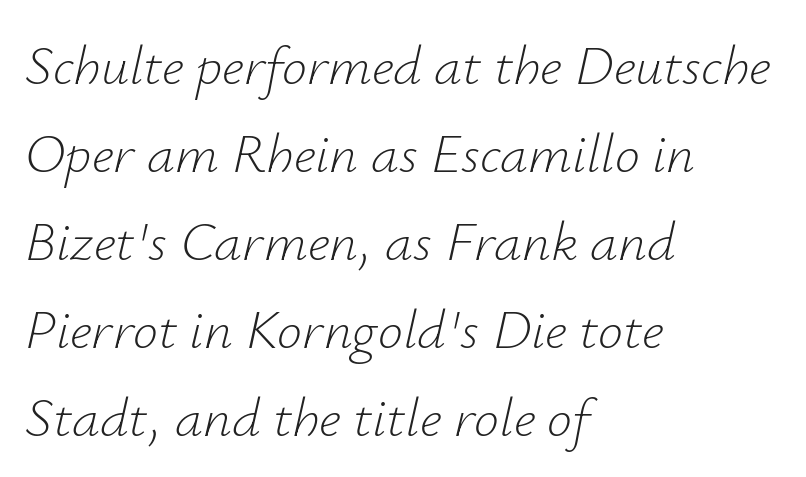
The image shows 56 px light type, italic (leaning right); set left-aligned, normal line spacing (1.57x), normal letter spacing, not underlined; low stroke contrast and a small x-height.
